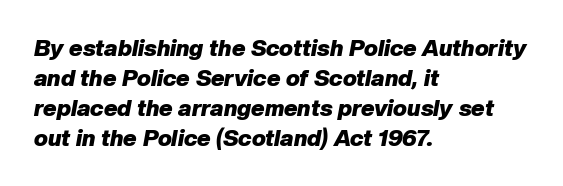
{"italic": "yes", "lean": "right", "slant_degrees": 10, "bold": "yes", "underline": "no", "align": "left", "line_spacing": "normal", "line_spacing_ratio": 1.3, "letter_spacing": "normal", "letter_spacing_em": 0.0, "glyph_px": 23}
